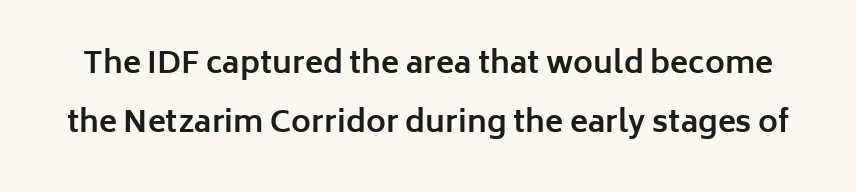
{"serif": "no", "italic": "no", "bold": "yes", "weight": "bold", "width": "normal", "stroke_contrast": "low", "x_height": "medium", "monospaced": "no", "underline": "no", "line_spacing": "loose", "line_spacing_ratio": 1.98, "letter_spacing": "normal", "letter_spacing_em": 0.0, "glyph_px": 30}
